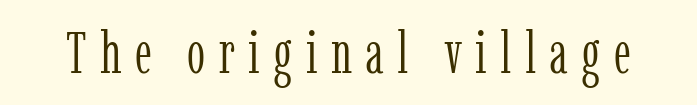
Q: Is the text bold? A: No.
Q: Is the text italic (slanted)? A: No, it is upright.
Q: Is the typeface a serif or a sans-serif typeface? A: Serif.
Q: Is the text underlined? A: No.
Q: Is the spacing between letters normal or unusually wide? A: Unusually wide.
Q: Width (condensed, normal, or wide)? A: Condensed.
Q: Stroke contrast? A: Low.
Q: x-height? A: Medium.
Q: Monospaced? A: No.
